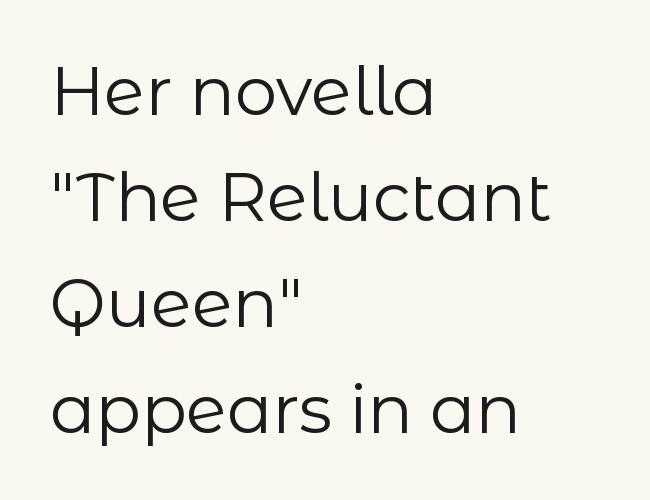
The lettering holds an erect, upright posture throughout. Whoever set this chose a conventional vertical rhythm. Line beginnings align vertically; line endings do not. The weight would be labelled regular, book, light, or lighter still.
